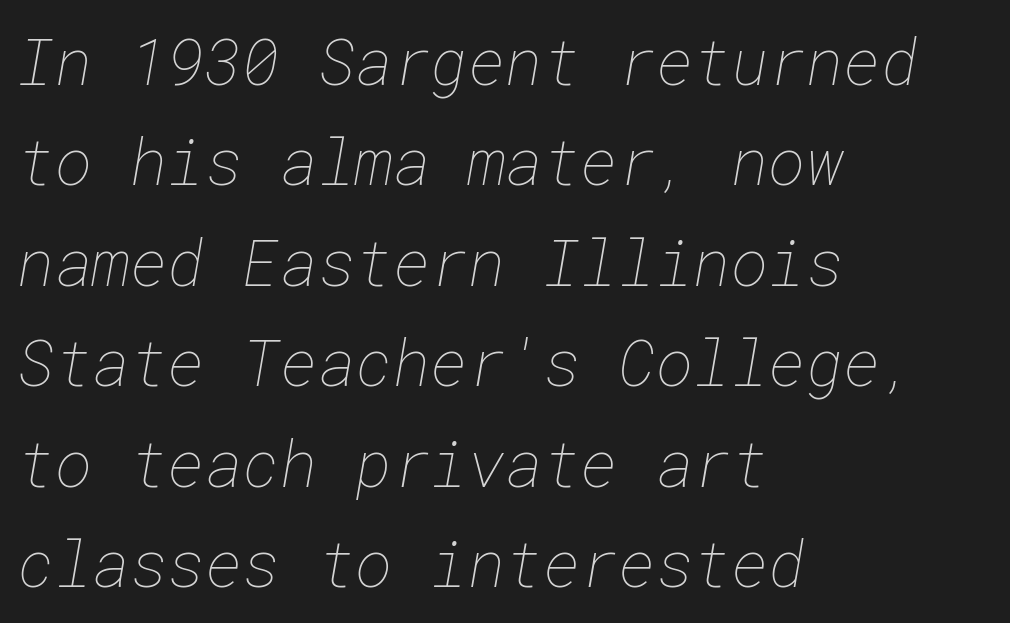
Glyph-to-glyph distance matches everyday printed text. These lines are set flush left with a ragged right edge. The passage shown is not bold in any degree. Rule under the text: the space is simply empty. Baseline-to-baseline distance is the conventional proportion of letter height.
